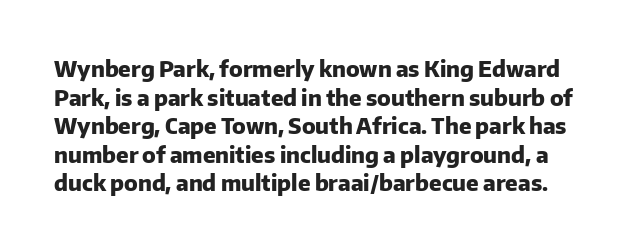
The space directly below the letters is spotless. These lines were composed using upright roman letters. The letters sit at their default tracking, neither squeezed nor spread. The font is running at its bold setting. Each new line begins a customary step beneath the previous one.
